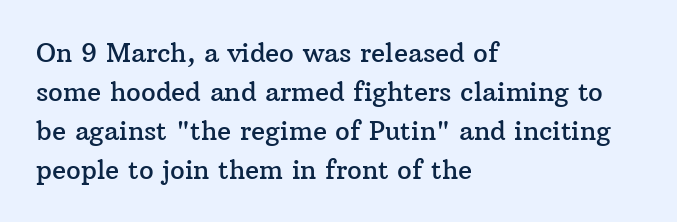
{"italic": "no", "underline": "no", "align": "left", "line_spacing": "normal", "line_spacing_ratio": 1.5, "letter_spacing": "normal", "letter_spacing_em": 0.0, "glyph_px": 26}
